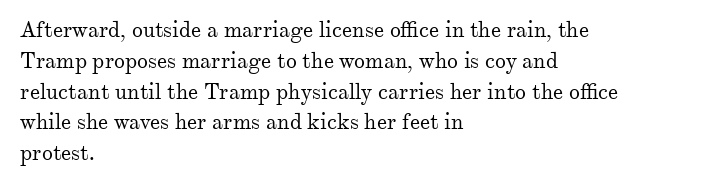
Summary of vertical rhythm: regular, with standard interline spacing. Short note: letters normally spaced. The font's upright variant was chosen for this text. Casual observation: everything's shoved over to the left.
